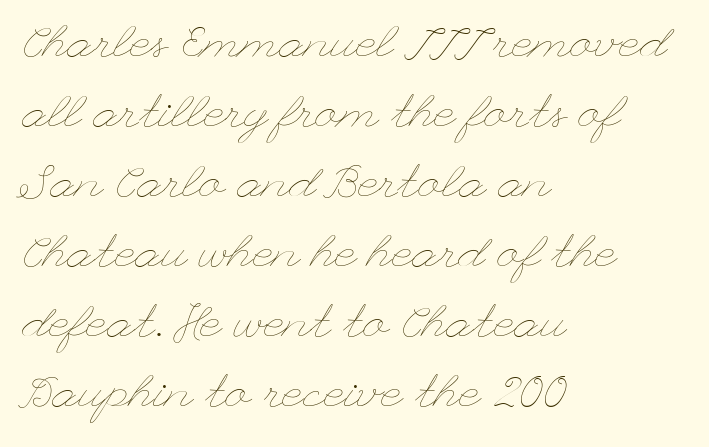
{"bold": "no", "weight": "thin", "width": "wide", "stroke_contrast": "low", "x_height": "small", "underline": "no", "align": "left", "line_spacing": "normal", "line_spacing_ratio": 1.52, "letter_spacing": "normal", "letter_spacing_em": 0.0, "glyph_px": 46}
